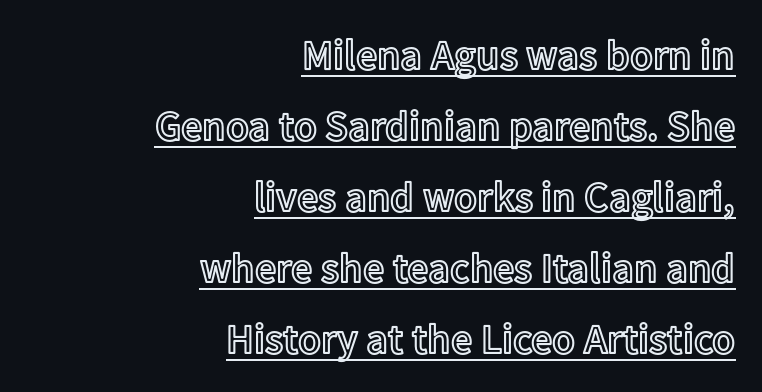
The image shows 42 px text type, upright; set right-aligned, normal line spacing (1.69x), normal letter spacing, underlined; a medium x-height.
